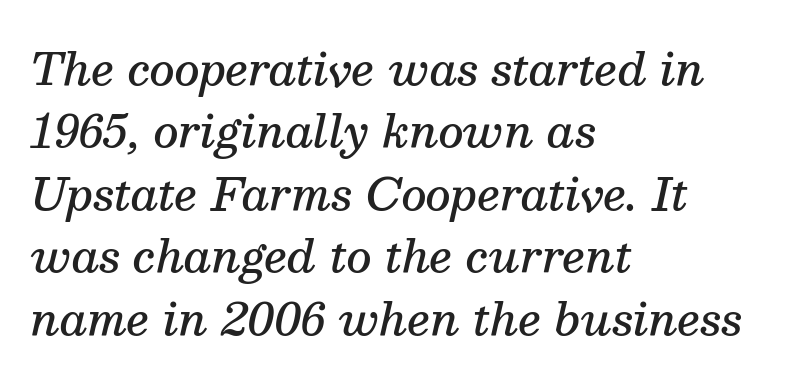
The image shows 44 px semibold serif type, italic (leaning right); set left-aligned, normal line spacing (1.42x), normal letter spacing, not underlined; medium stroke contrast and a medium x-height.
